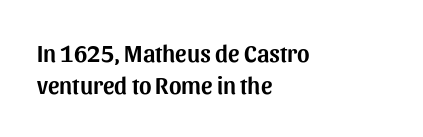
The image shows 24 px text type, upright; set left-aligned, normal line spacing (1.35x), normal letter spacing, not underlined.
